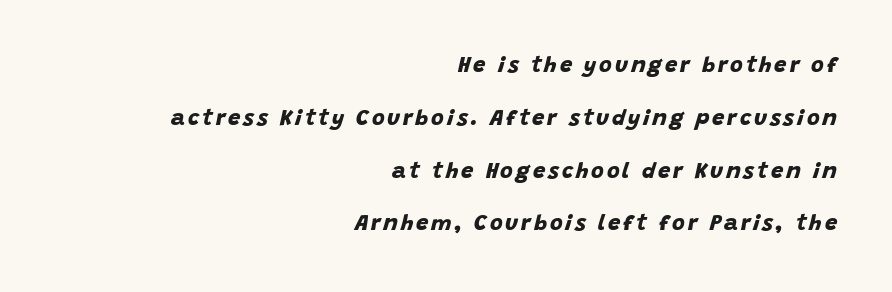
The image shows 22 px bold type; set right-aligned, loose line spacing (2.4x), not underlined.
